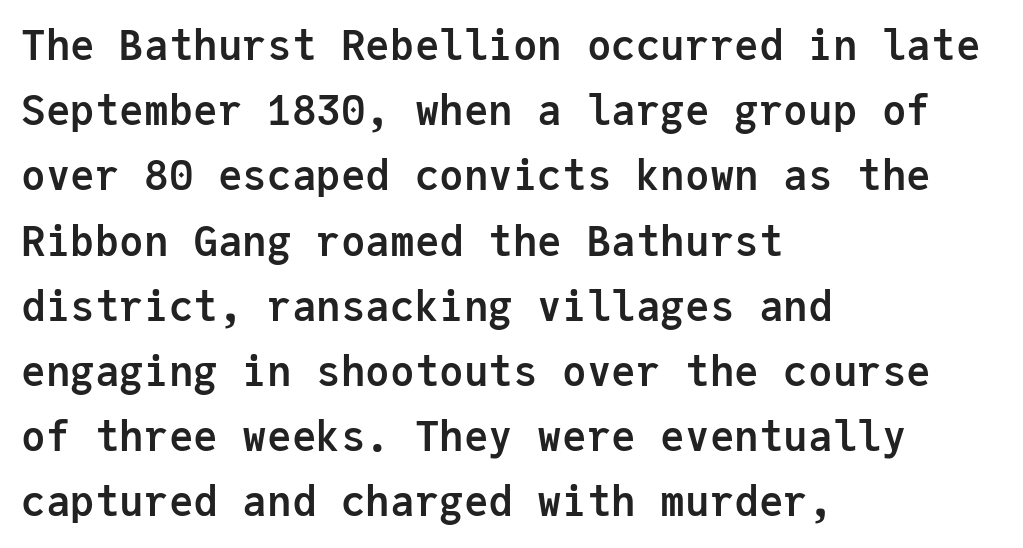
Q: Is the text bold? A: Yes.
Q: Is the text italic (slanted)? A: No, it is upright.
Q: Is the typeface a serif or a sans-serif typeface? A: Sans-serif.
Q: Is the text underlined? A: No.
Q: How is the paragraph aligned? A: Left-aligned.
Q: Is the spacing between letters normal or unusually wide? A: Normal.
Q: Is the spacing between lines tight, normal or loose? A: Normal.
Q: Width (condensed, normal, or wide)? A: Normal.
Q: Stroke contrast? A: Low.
Q: x-height? A: Medium.
Q: Monospaced? A: Yes.
